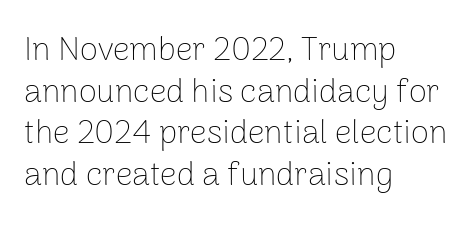
The image shows 33 px thin sans-serif type, upright; set left-aligned, normal line spacing (1.26x), normal letter spacing, not underlined; low stroke contrast and a medium x-height.
